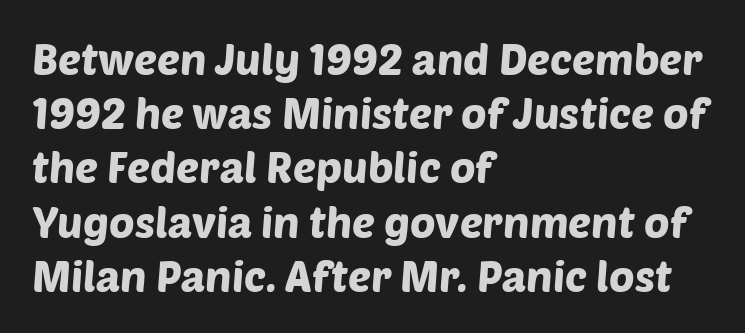
{"serif": "no", "width": "normal", "stroke_contrast": "low", "x_height": "large", "monospaced": "no", "underline": "no", "align": "left", "line_spacing": "normal", "line_spacing_ratio": 1.26, "letter_spacing": "normal", "letter_spacing_em": 0.0, "glyph_px": 43}
